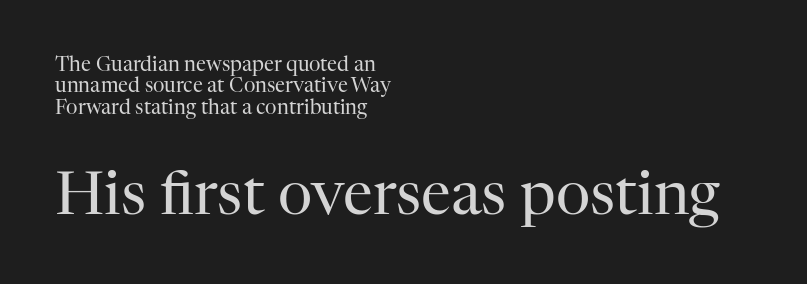
The image shows 60 px regular-weight serif type, upright; set left-aligned, tight line spacing (1.07x), normal letter spacing, not underlined; the second (bottom) block is 3.0x larger; high stroke contrast and a medium x-height.
